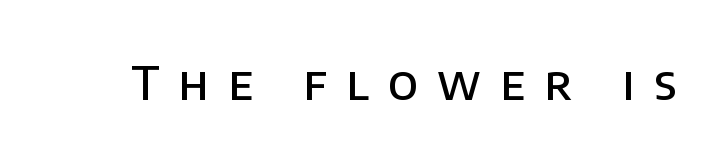
Q: Is the text bold? A: Semi-bold.
Q: Is the text italic (slanted)? A: No, it is upright.
Q: Is the typeface a serif or a sans-serif typeface? A: Sans-serif.
Q: Is the text underlined? A: No.
Q: Is the spacing between letters normal or unusually wide? A: Unusually wide.
Q: Width (condensed, normal, or wide)? A: Normal.
Q: Stroke contrast? A: Low.
Q: x-height? A: Large.
Q: Monospaced? A: No.
